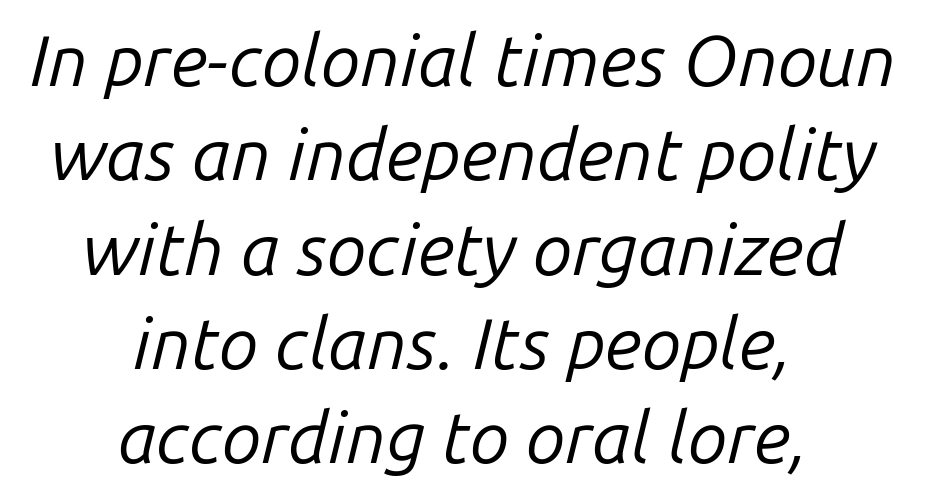
The image shows 72 px regular-weight type, italic (leaning right); set centered, normal line spacing (1.31x), normal letter spacing, not underlined; low stroke contrast and a medium x-height.
